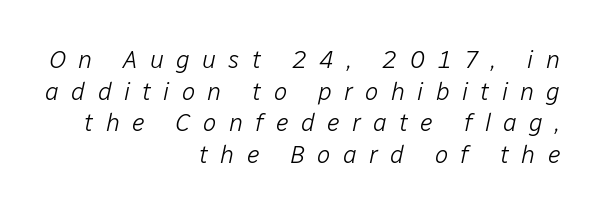
The image shows 25 px text type, italic (leaning right); set right-aligned, normal line spacing (1.27x), unusually wide letter spacing (+0.49 em), not underlined.
